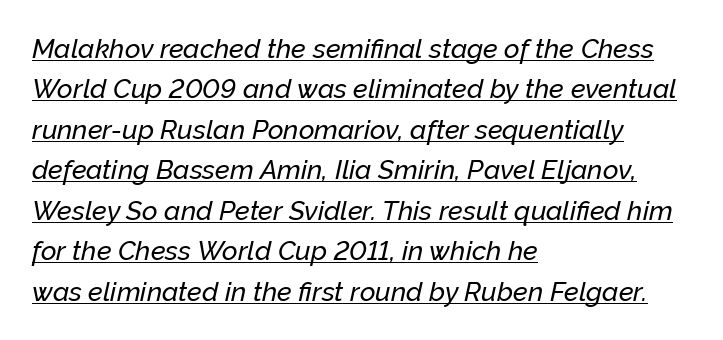
{"italic": "yes", "lean": "right", "slant_degrees": 12, "underline": "yes", "align": "left", "line_spacing": "normal", "line_spacing_ratio": 1.5, "letter_spacing": "normal", "letter_spacing_em": 0.0, "glyph_px": 27}
